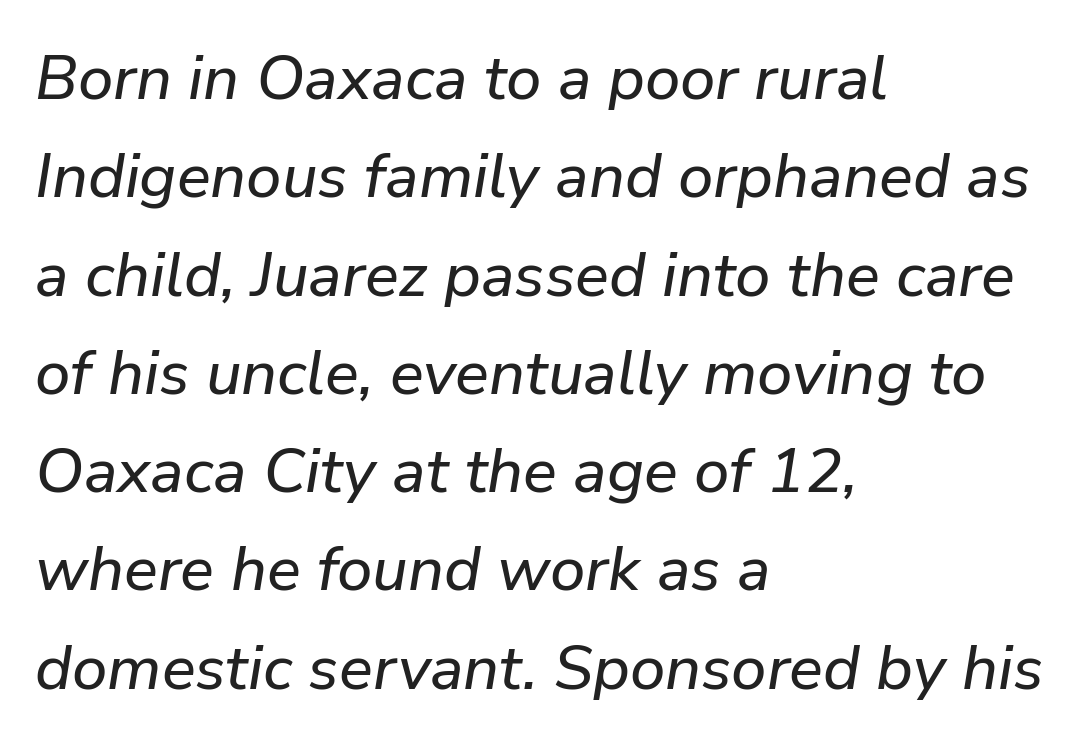
The image shows 63 px text type, italic (leaning right); set left-aligned, normal line spacing (1.56x), normal letter spacing, not underlined; low stroke contrast and a medium x-height.
